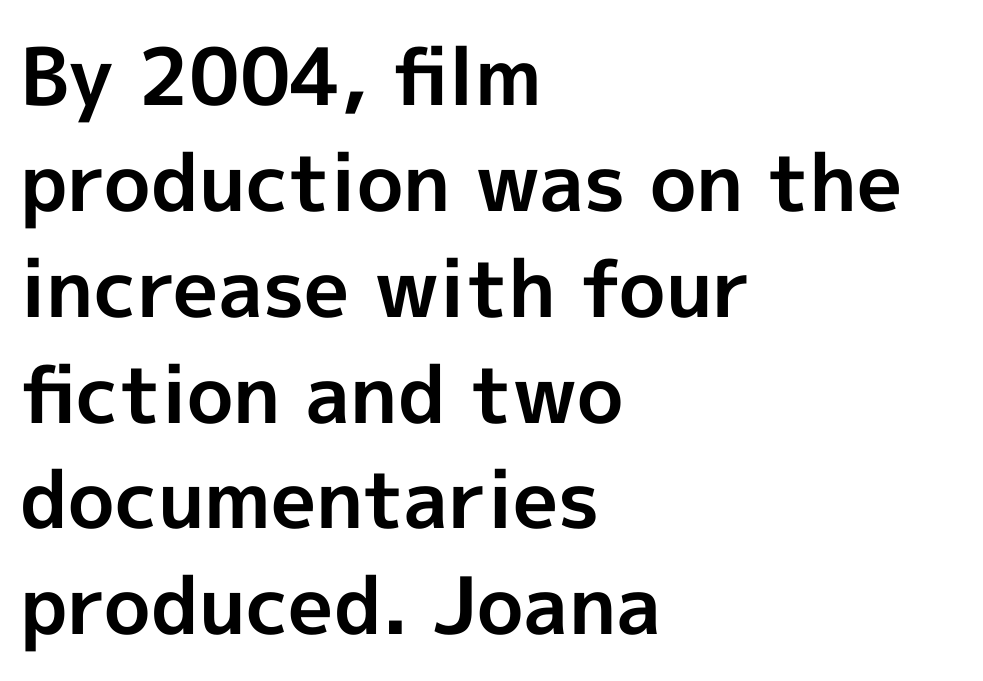
The image shows 79 px bold sans-serif type, upright; set left-aligned, normal line spacing (1.34x), normal letter spacing, not underlined; a medium x-height.
